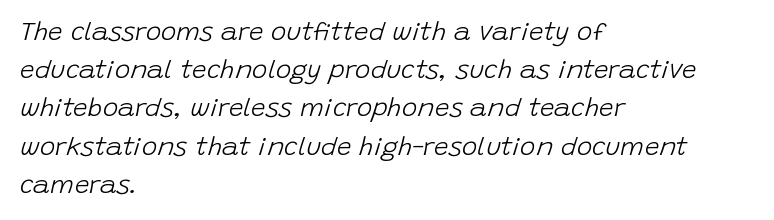
Designer's note — italics engaged. In terms of letterspacing, this is plain default setting. Is the block centered? No — it sits flush against the left margin. Notice how descenders clear the ascenders below comfortably — that's standard leading. Lines of text with bare space underneath. Stroke mass is kept to a normal reading level or below.
